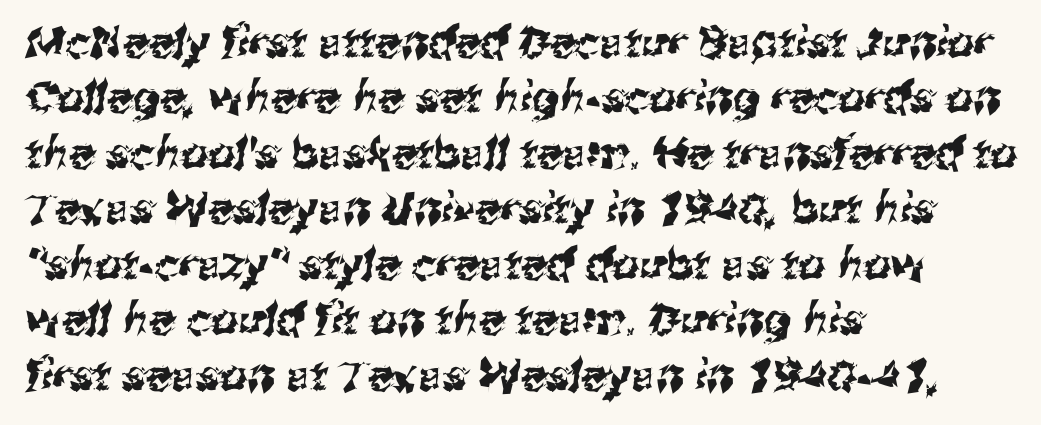
The image shows 43 px sans-serif type; set left-aligned, normal line spacing (1.29x), normal letter spacing, not underlined; medium stroke contrast and a medium x-height.
